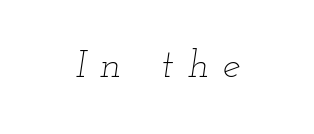
The image shows 40 px thin, wide type, italic (leaning right); set centered, unusually wide letter spacing (+0.35 em), not underlined; low stroke contrast and a small x-height.
